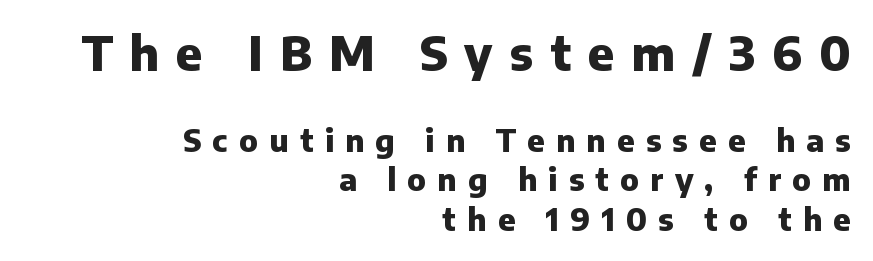
{"serif": "no", "italic": "no", "bold": "yes", "weight": "heavy", "width": "normal", "stroke_contrast": "low", "x_height": "medium", "monospaced": "no", "underline": "no", "align": "right", "line_spacing": "normal", "line_spacing_ratio": 1.28, "letter_spacing": "wide", "letter_spacing_em": 0.36, "larger_block": "first", "size_ratio": 1.52, "glyph_px": 47}
